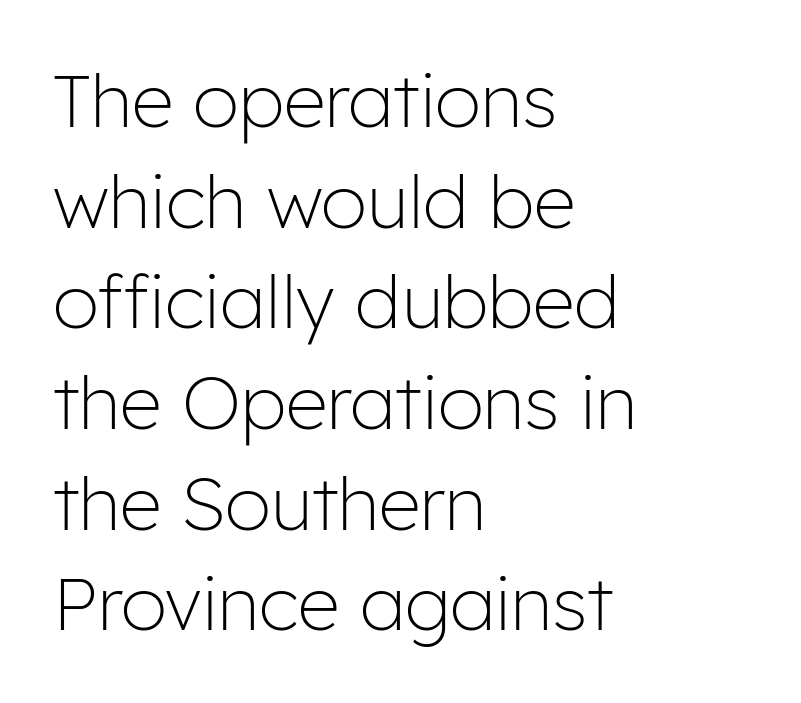
{"serif": "no", "italic": "no", "bold": "no", "weight": "light", "width": "normal", "stroke_contrast": "low", "x_height": "medium", "monospaced": "no", "underline": "no", "align": "left", "line_spacing": "normal", "line_spacing_ratio": 1.36, "letter_spacing": "normal", "letter_spacing_em": 0.0, "glyph_px": 74}
